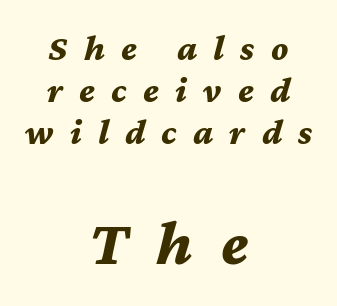
{"italic": "yes", "lean": "right", "slant_degrees": 12, "bold": "yes", "weight": "bold", "width": "normal", "stroke_contrast": "medium", "x_height": "medium", "monospaced": "no", "underline": "no", "align": "center", "line_spacing": "tight", "line_spacing_ratio": 1.14, "letter_spacing": "wide", "letter_spacing_em": 0.44, "larger_block": "second", "size_ratio": 1.73, "glyph_px": 64}
